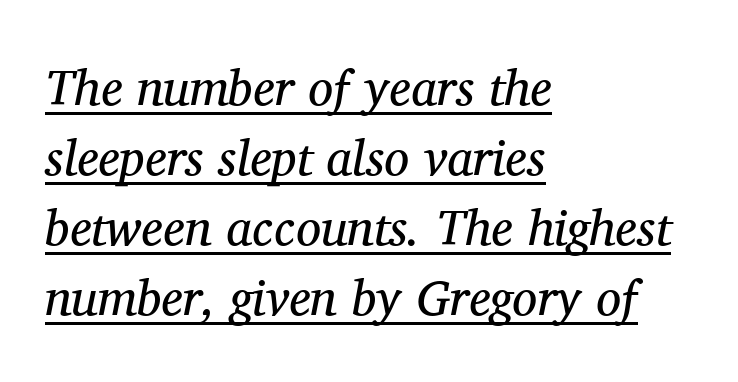
Regular leading. Is the block centered? No — it sits flush against the left margin. Letters have the restrained weight of plain body copy at most. The characters display serif detailing at their extremities.
